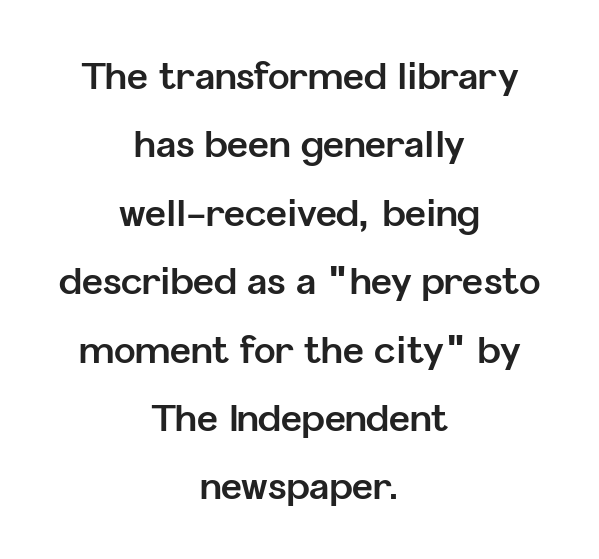
Note the varied advance widths — an 'i' is clearly narrower than an 'm'. In terms of letterform style, serifs are entirely absent. Alignment: centered. Underline: absent. You can tell it's not italic because the verticals are truly vertical.
